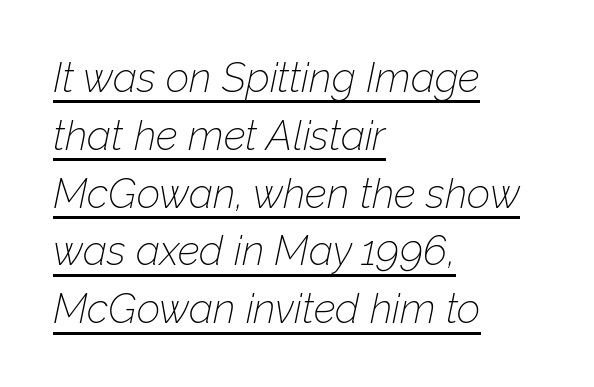
The image shows 41 px thin type, italic (leaning right); set left-aligned, normal line spacing (1.41x), normal letter spacing, underlined; low stroke contrast and a medium x-height.
